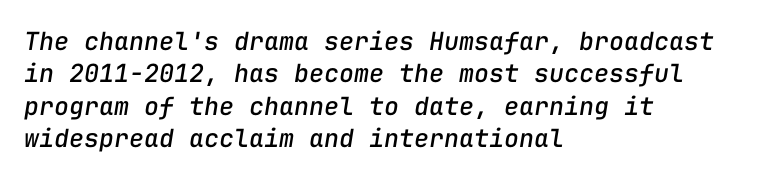
Q: Is the text italic (slanted)? A: Yes, it leans right by about 9 degrees.
Q: Is the text underlined? A: No.
Q: How is the paragraph aligned? A: Left-aligned.
Q: Is the spacing between letters normal or unusually wide? A: Normal.
Q: Is the spacing between lines tight, normal or loose? A: Normal.
